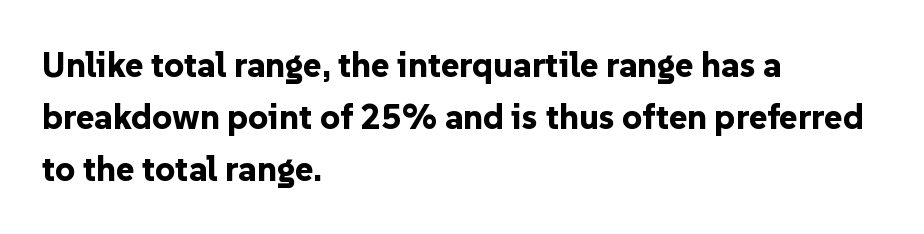
{"serif": "no", "italic": "no", "bold": "yes", "weight": "bold", "width": "normal", "stroke_contrast": "low", "x_height": "medium", "monospaced": "no", "underline": "no", "align": "left", "line_spacing": "normal", "line_spacing_ratio": 1.49, "letter_spacing": "normal", "letter_spacing_em": 0.0, "glyph_px": 35}
